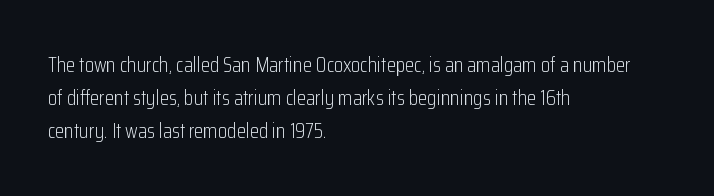
{"italic": "no", "bold": "no", "underline": "no", "align": "left", "line_spacing": "normal", "line_spacing_ratio": 1.57, "letter_spacing": "normal", "letter_spacing_em": 0.0, "glyph_px": 21}
